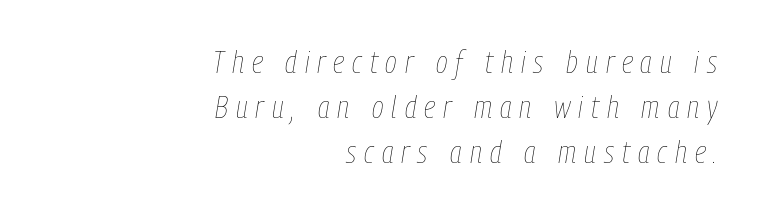
The image shows 32 px thin, condensed type, italic (leaning right); set right-aligned, normal line spacing (1.41x), unusually wide letter spacing (+0.25 em), not underlined; low stroke contrast and a medium x-height.
